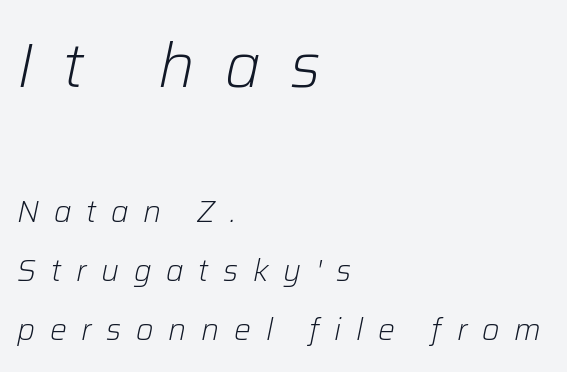
{"italic": "yes", "lean": "right", "slant_degrees": 12, "bold": "no", "weight": "light", "width": "normal", "stroke_contrast": "low", "x_height": "medium", "monospaced": "no", "underline": "no", "align": "left", "line_spacing": "loose", "line_spacing_ratio": 1.98, "letter_spacing": "wide", "letter_spacing_em": 0.49, "larger_block": "first", "size_ratio": 2.03, "glyph_px": 61}
